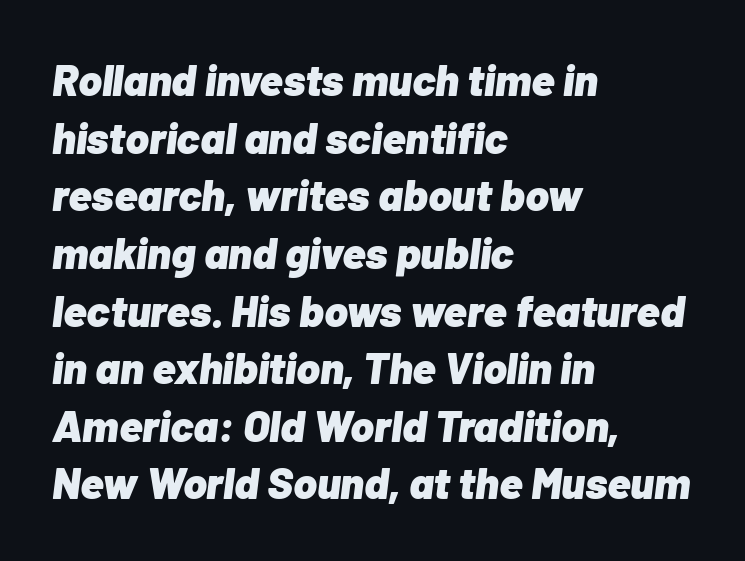
Q: Is the text bold? A: Yes.
Q: Is the text italic (slanted)? A: Yes, it leans right by about 7 degrees.
Q: Is the text underlined? A: No.
Q: How is the paragraph aligned? A: Left-aligned.
Q: Is the spacing between letters normal or unusually wide? A: Normal.
Q: Is the spacing between lines tight, normal or loose? A: Normal.
Q: Width (condensed, normal, or wide)? A: Normal.
Q: Stroke contrast? A: Low.
Q: x-height? A: Medium.
Q: Monospaced? A: No.
